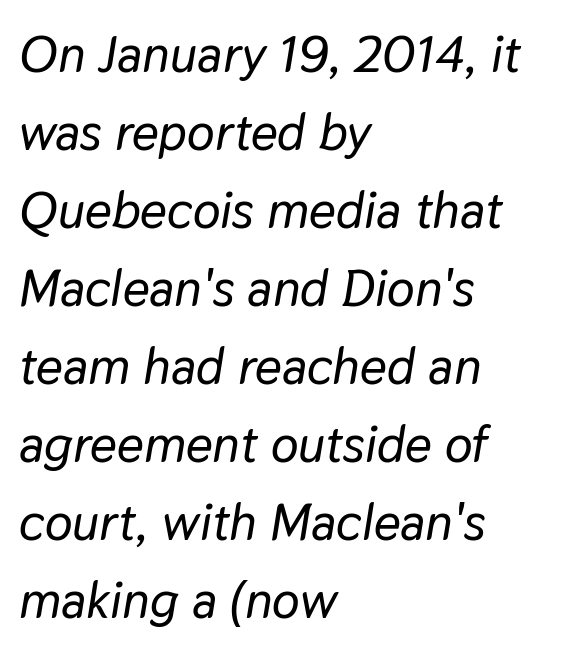
A typesetter would call this leading conventional body-copy spacing. Between one letter and the next there's only the usual sliver of space. The letters advance in unequal steps, a hallmark of proportional type. Style check: oblique. The baseline area is clear.
